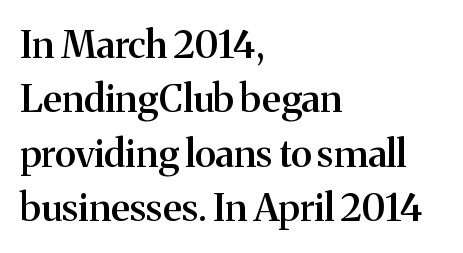
The image shows 38 px semibold serif type, upright; set left-aligned, normal line spacing (1.43x), normal letter spacing, not underlined; medium stroke contrast and a medium x-height.
